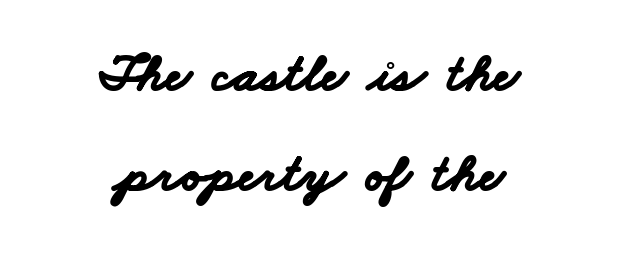
Q: Is the text bold? A: Yes.
Q: Is the typeface a serif or a sans-serif typeface? A: Sans-serif.
Q: Is the text underlined? A: No.
Q: How is the paragraph aligned? A: Centered.
Q: Is the spacing between letters normal or unusually wide? A: Normal.
Q: Width (condensed, normal, or wide)? A: Wide.
Q: Stroke contrast? A: Low.
Q: x-height? A: Small.
Q: Monospaced? A: No.
